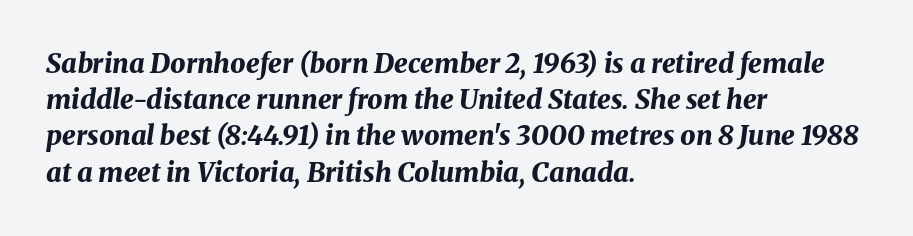
Horizontally, the lines are justified to the leading edge only. If you drew a line through each stem, it would be angled. This rendering leaves character spacing at its baseline value. This rendering features lettering with no underline. Baseline-to-baseline distance is the conventional proportion of letter height.
